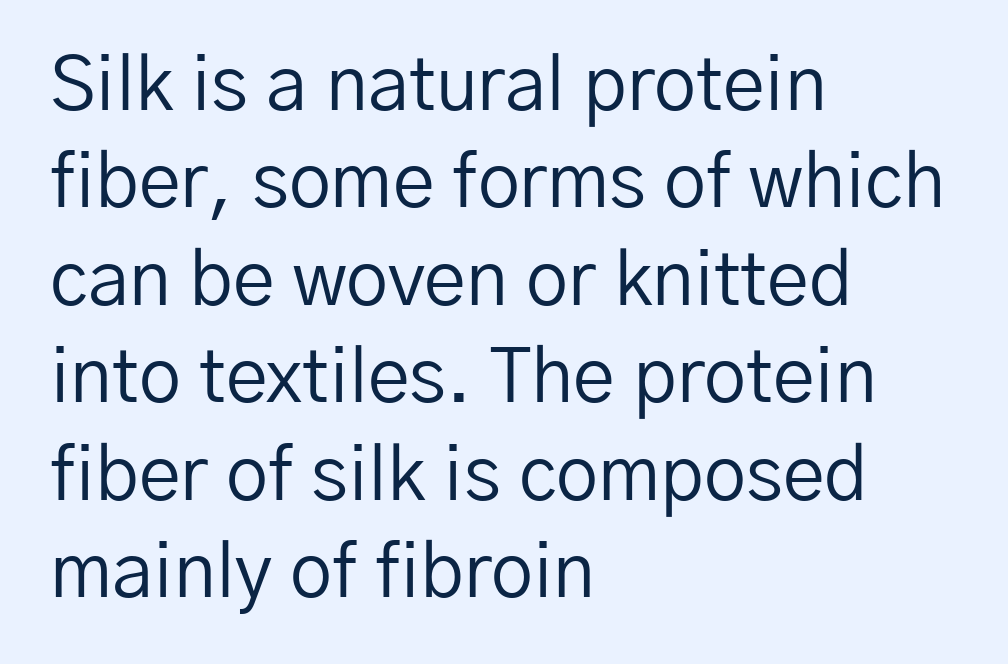
{"serif": "no", "italic": "no", "bold": "no", "weight": "regular", "width": "normal", "stroke_contrast": "low", "x_height": "medium", "monospaced": "no", "underline": "no", "align": "left", "line_spacing": "normal", "line_spacing_ratio": 1.3, "letter_spacing": "normal", "letter_spacing_em": 0.0, "glyph_px": 75}
